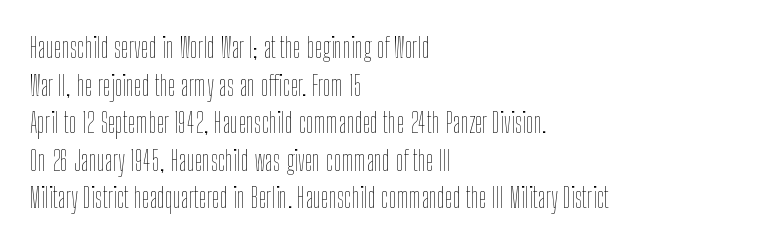
The image shows 28 px thin, condensed type, upright; set left-aligned, normal line spacing (1.34x), normal letter spacing, not underlined; low stroke contrast and a medium x-height.
